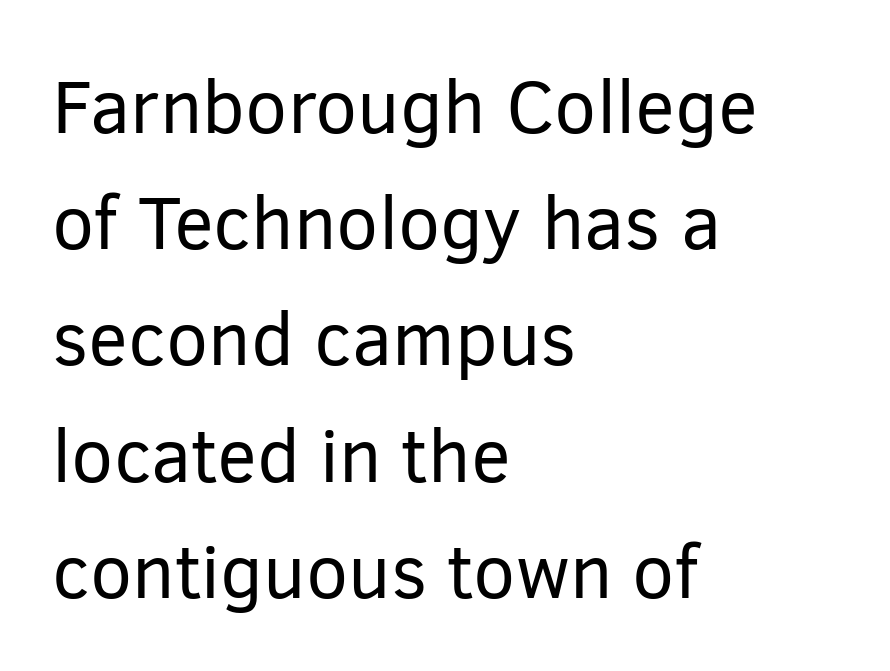
Weight: not bold — regular or lighter. The rendering keeps characters at their native spacing. Descenders are the only things crossing below the line. Where is the straight margin? On the left. Do the letters lean? They stand straight.
